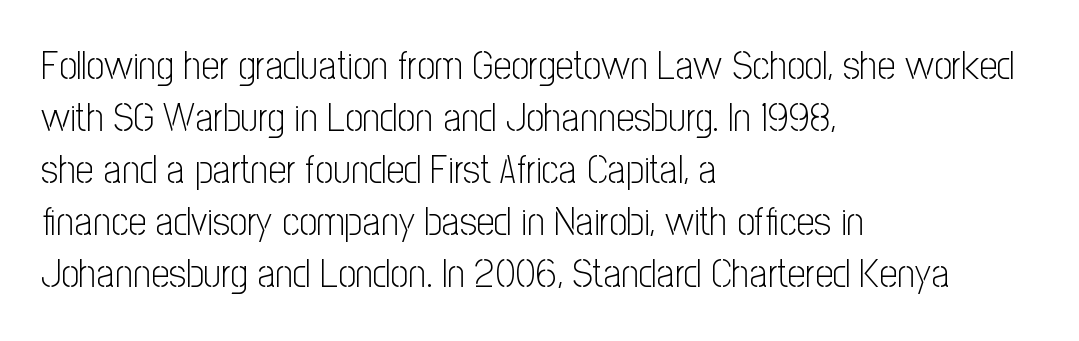
Q: Is the text bold? A: No.
Q: Is the text italic (slanted)? A: No, it is upright.
Q: Is the typeface a serif or a sans-serif typeface? A: Sans-serif.
Q: Is the text underlined? A: No.
Q: How is the paragraph aligned? A: Left-aligned.
Q: Is the spacing between letters normal or unusually wide? A: Normal.
Q: Is the spacing between lines tight, normal or loose? A: Normal.
Q: Width (condensed, normal, or wide)? A: Condensed.
Q: Stroke contrast? A: Low.
Q: x-height? A: Medium.
Q: Monospaced? A: No.
